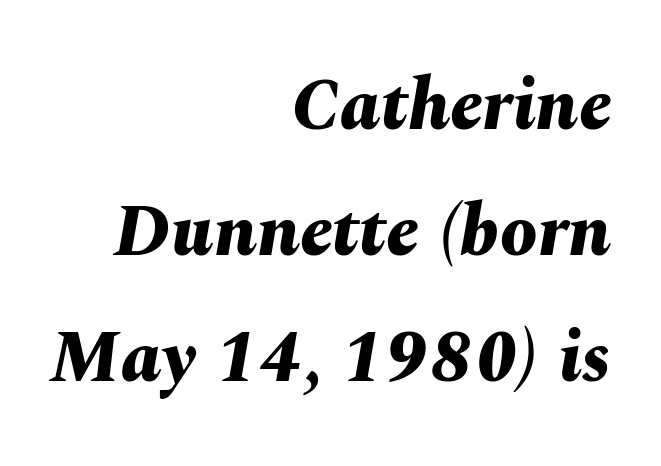
Q: Is the text bold? A: Yes.
Q: Is the text italic (slanted)? A: Yes, it leans right by about 10 degrees.
Q: Is the text underlined? A: No.
Q: How is the paragraph aligned? A: Right-aligned.
Q: Is the spacing between letters normal or unusually wide? A: Normal.
Q: Is the spacing between lines tight, normal or loose? A: Normal.
Q: Width (condensed, normal, or wide)? A: Normal.
Q: Stroke contrast? A: Medium.
Q: x-height? A: Medium.
Q: Monospaced? A: No.
